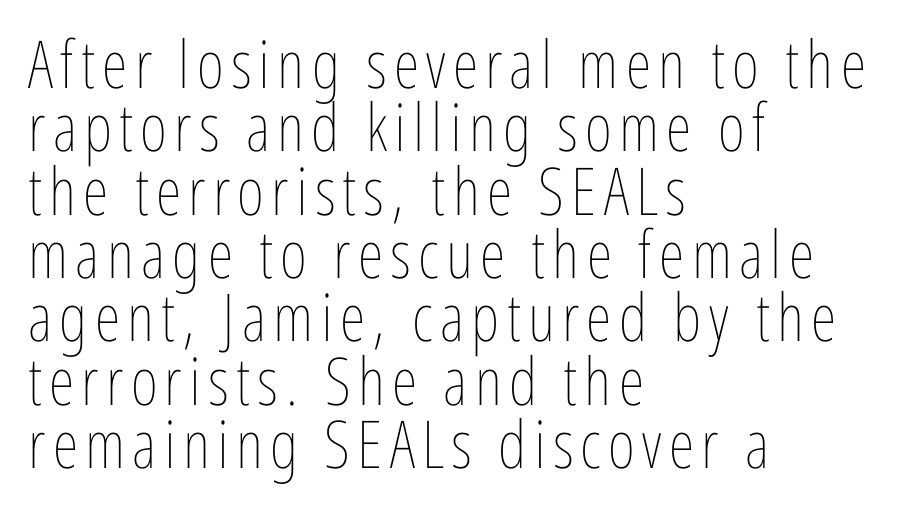
{"italic": "no", "bold": "no", "weight": "thin", "width": "condensed", "stroke_contrast": "low", "x_height": "medium", "monospaced": "no", "underline": "no", "align": "left", "line_spacing": "tight", "line_spacing_ratio": 0.96, "glyph_px": 66}
